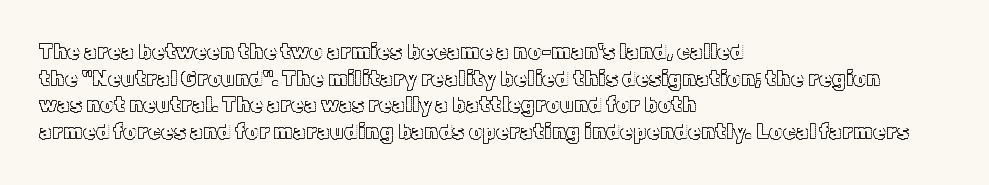
{"italic": "no", "underline": "no", "align": "left", "line_spacing": "normal", "line_spacing_ratio": 1.27, "letter_spacing": "normal", "letter_spacing_em": 0.0, "glyph_px": 21}
